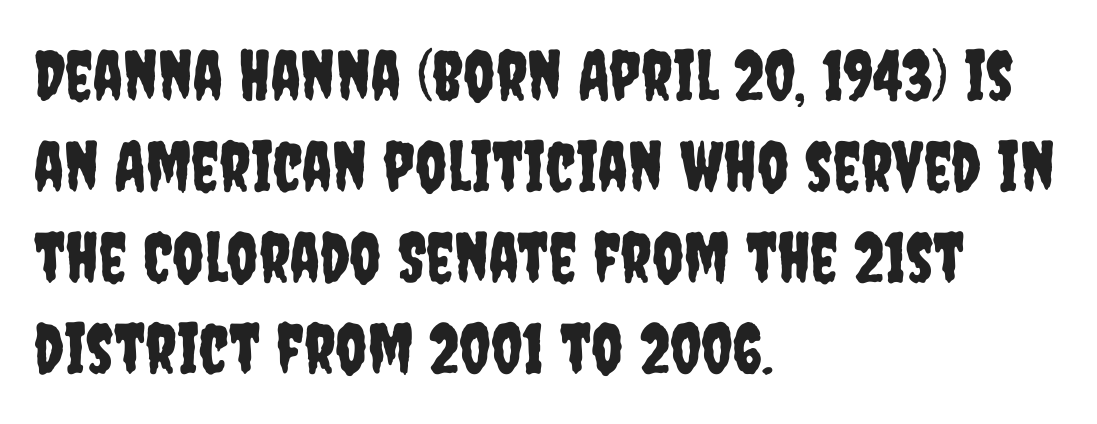
The passage shown stacks its lines at a standard gap. This rendering features lettering with no underline. The face used here is rendered with its standard letterfit. If you drew a line through each stem, it would be perfectly vertical. The ragged edge is on the right, which tells us the setting is flush left. The rendering uses natural spacing where letterforms have individual widths.
